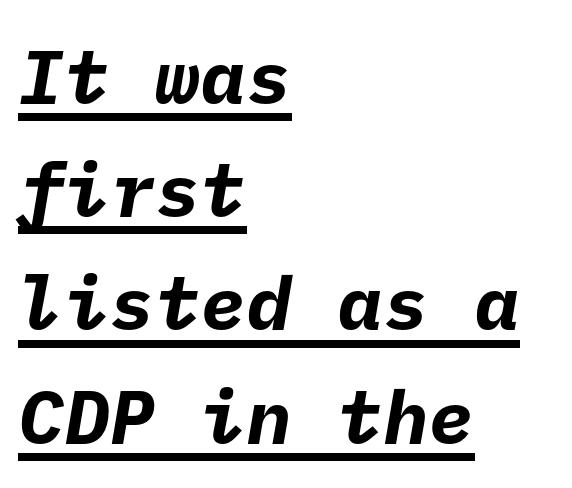
{"serif": "no", "bold": "yes", "weight": "bold", "width": "normal", "stroke_contrast": "low", "x_height": "medium", "underline": "yes", "align": "left", "line_spacing": "normal", "line_spacing_ratio": 1.49, "letter_spacing": "normal", "letter_spacing_em": 0.0, "glyph_px": 76}
